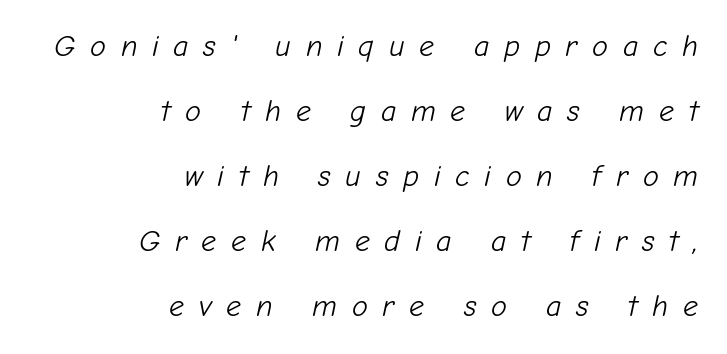
{"italic": "yes", "lean": "right", "slant_degrees": 12, "bold": "no", "weight": "light", "width": "normal", "stroke_contrast": "low", "x_height": "medium", "monospaced": "no", "underline": "no", "align": "right", "line_spacing": "loose", "line_spacing_ratio": 2.17, "letter_spacing": "wide", "letter_spacing_em": 0.49, "glyph_px": 30}
